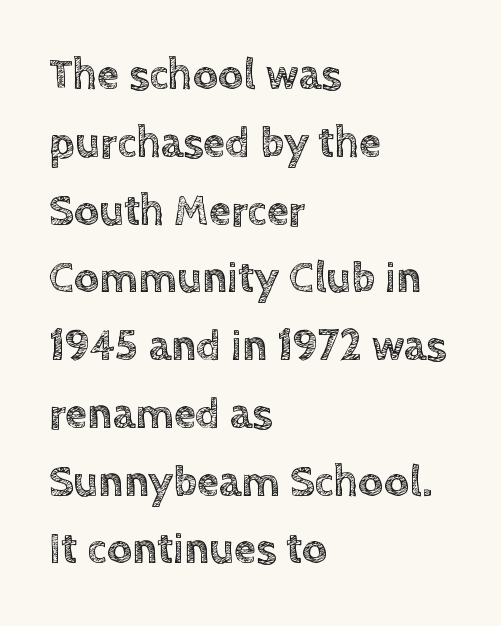
The image shows 44 px text type, upright; set left-aligned, normal line spacing (1.54x), normal letter spacing, not underlined; a large x-height.
